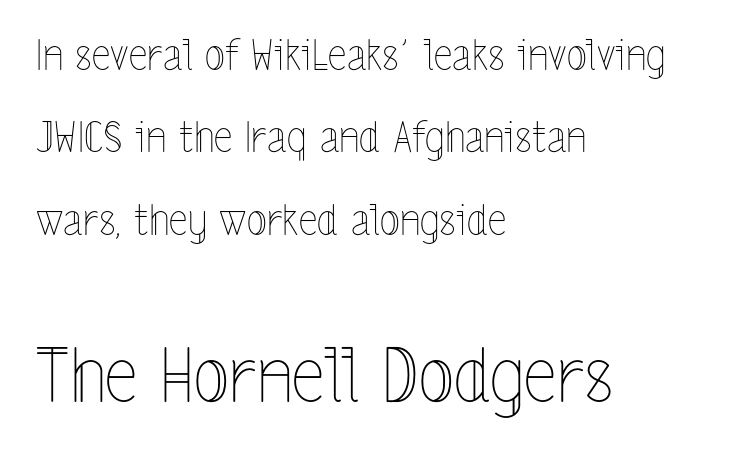
Q: Is the text bold? A: No.
Q: Is the text italic (slanted)? A: No, it is upright.
Q: Is the text underlined? A: No.
Q: How is the paragraph aligned? A: Left-aligned.
Q: Is the spacing between letters normal or unusually wide? A: Normal.
Q: Is the spacing between lines tight, normal or loose? A: Loose.
Q: Which block of text is set in a larger size, the first (top) or the second (bottom)? A: The second (bottom) one.
Q: Width (condensed, normal, or wide)? A: Condensed.
Q: x-height? A: Medium.
Q: Monospaced? A: No.
